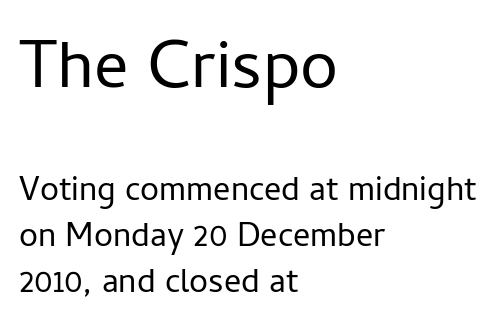
Letterform terminals end flat and unadorned throughout the passage. The weight tops out at a normal text grade. Do the characters align in a grid? No, the font is proportional. The face used here appears at its bigger size in the upper chunk. Nothing unusual about the tracking: characters are spaced as the font intends.
